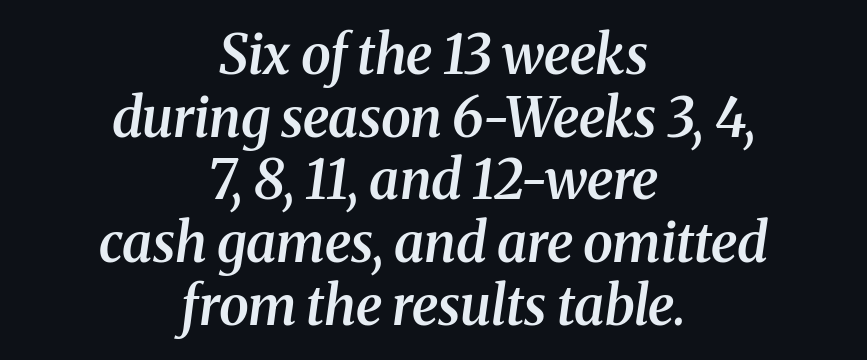
You could call the tracking neutral — neither tight nor loose. Think of a printed novel: that variable character pitch is what you see here. Any mark beneath the type? The region is blank. This sample uses an oblique cut, with every glyph tilted off the vertical. Leftover space on each line is divided equally before and after the words.
